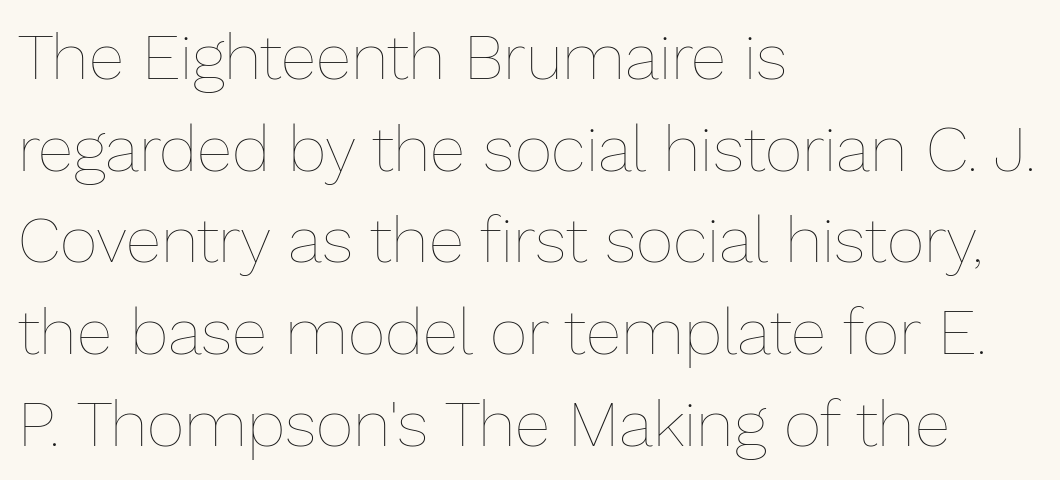
The image shows 65 px thin type, upright; set left-aligned, normal line spacing (1.41x), normal letter spacing, not underlined; low stroke contrast and a medium x-height.
